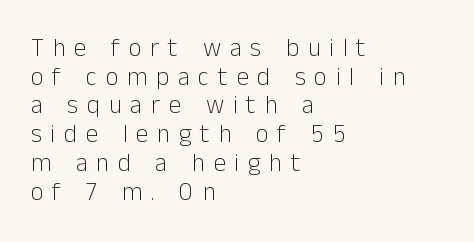
{"italic": "no", "bold": "no", "underline": "no", "align": "left", "line_spacing": "tight", "line_spacing_ratio": 1.15, "letter_spacing": "wide", "letter_spacing_em": 0.35, "glyph_px": 25}
